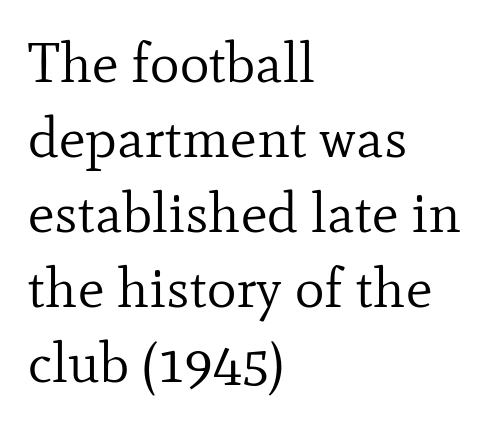
The image shows 56 px regular-weight serif type, upright; set left-aligned, normal line spacing (1.34x), normal letter spacing, not underlined; low stroke contrast and a small x-height.
